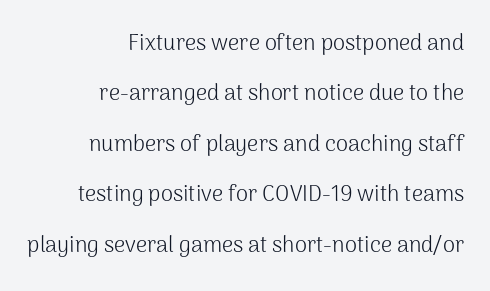
Q: Is the text bold? A: No.
Q: Is the text italic (slanted)? A: No, it is upright.
Q: Is the text underlined? A: No.
Q: How is the paragraph aligned? A: Right-aligned.
Q: Is the spacing between letters normal or unusually wide? A: Normal.
Q: Is the spacing between lines tight, normal or loose? A: Loose.
